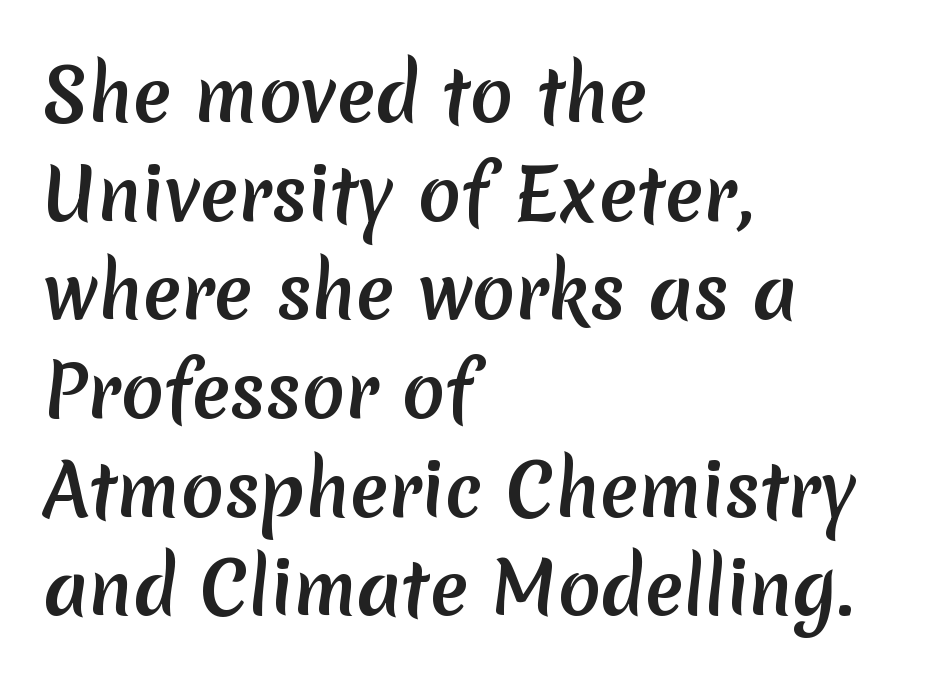
Q: Is the text bold? A: Yes.
Q: Is the typeface a serif or a sans-serif typeface? A: Sans-serif.
Q: Is the text underlined? A: No.
Q: How is the paragraph aligned? A: Left-aligned.
Q: Is the spacing between letters normal or unusually wide? A: Normal.
Q: Is the spacing between lines tight, normal or loose? A: Normal.
Q: Width (condensed, normal, or wide)? A: Normal.
Q: Stroke contrast? A: Low.
Q: x-height? A: Medium.
Q: Monospaced? A: No.
